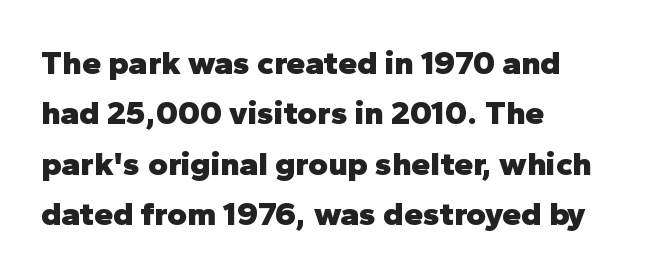
Grotesque or geometric, the face here clearly has no serifs. Vertical spacing — default. It's the straight-up-and-down kind of type. The face used here is proportionally spaced, like ordinary book or web type. Nobody drew a line under any word here. All the whitespace from short lines collects on the right.
